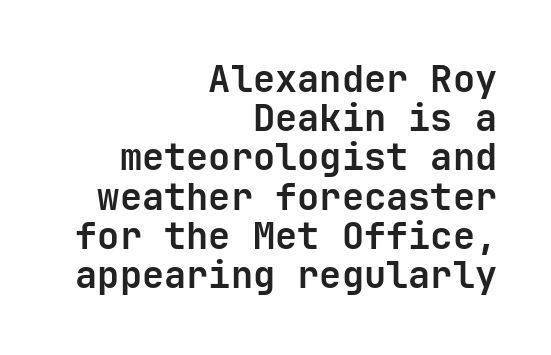
Q: Is the text bold? A: Yes.
Q: Is the text italic (slanted)? A: No, it is upright.
Q: Is the typeface a serif or a sans-serif typeface? A: Sans-serif.
Q: Is the text underlined? A: No.
Q: How is the paragraph aligned? A: Right-aligned.
Q: Is the spacing between letters normal or unusually wide? A: Normal.
Q: Is the spacing between lines tight, normal or loose? A: Tight.
Q: Width (condensed, normal, or wide)? A: Normal.
Q: Stroke contrast? A: Low.
Q: x-height? A: Medium.
Q: Monospaced? A: Yes.
